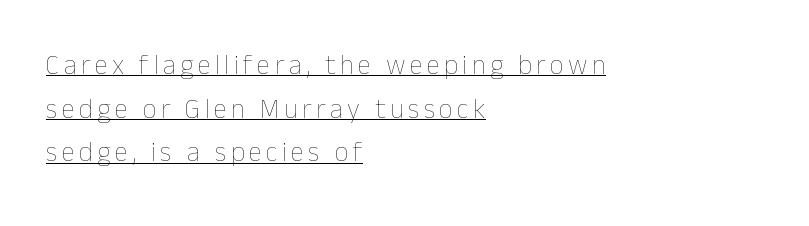
No italicization has been applied; the sample stays upright. Check the space under the baseline: a stroke is drawn there. In terms of leading, this rendering sits right in the middle. Weight: not bold — regular or lighter. Line beginnings align vertically; line endings do not.
